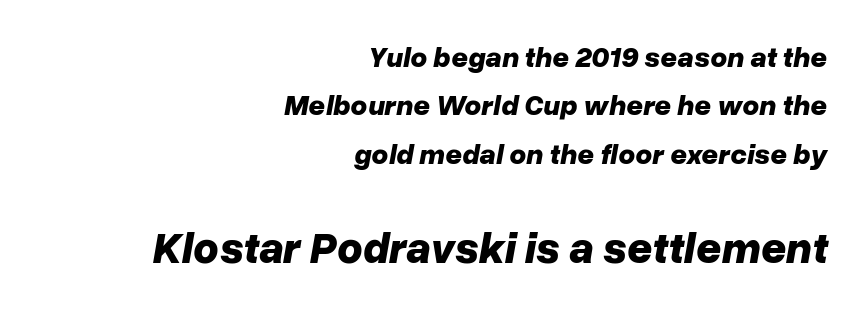
Q: Is the text bold? A: Yes.
Q: Is the text italic (slanted)? A: Yes, it leans right by about 10 degrees.
Q: Is the text underlined? A: No.
Q: How is the paragraph aligned? A: Right-aligned.
Q: Is the spacing between letters normal or unusually wide? A: Normal.
Q: Is the spacing between lines tight, normal or loose? A: Normal.
Q: Which block of text is set in a larger size, the first (top) or the second (bottom)? A: The second (bottom) one.
Q: Width (condensed, normal, or wide)? A: Normal.
Q: Stroke contrast? A: Low.
Q: x-height? A: Medium.
Q: Monospaced? A: No.
